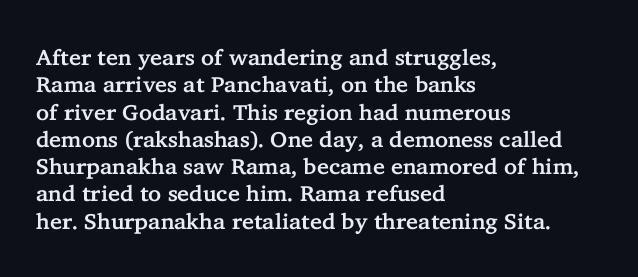
The image shows 22 px text type, upright; set left-aligned, line spacing 1.24x, normal letter spacing, not underlined.
